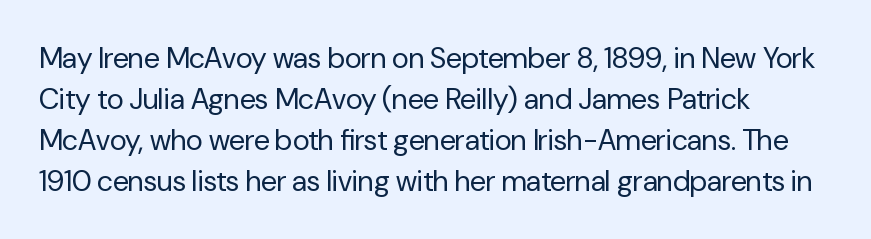
The image shows 29 px regular-weight sans-serif type, upright; set left-aligned, normal line spacing (1.41x), normal letter spacing, not underlined; low stroke contrast and a medium x-height.
